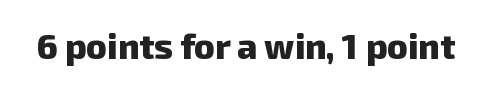
Q: Is the text bold? A: Yes.
Q: Is the typeface a serif or a sans-serif typeface? A: Sans-serif.
Q: Is the text underlined? A: No.
Q: Is the spacing between letters normal or unusually wide? A: Normal.
Q: Width (condensed, normal, or wide)? A: Normal.
Q: Stroke contrast? A: Low.
Q: x-height? A: Medium.
Q: Monospaced? A: No.
